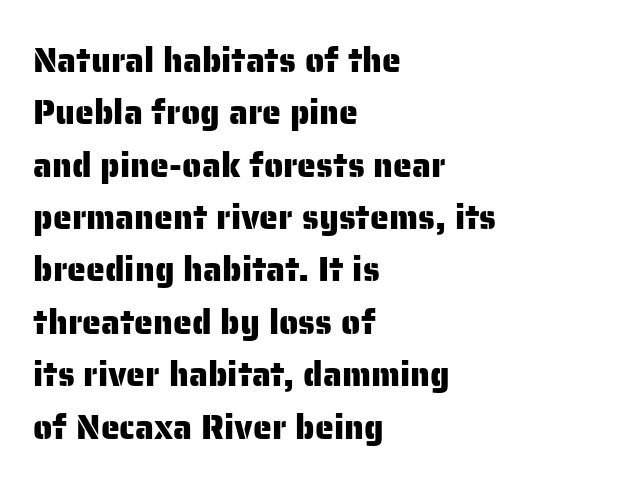
Q: Is the text italic (slanted)? A: No, it is upright.
Q: Is the typeface a serif or a sans-serif typeface? A: Sans-serif.
Q: Is the text underlined? A: No.
Q: How is the paragraph aligned? A: Left-aligned.
Q: Is the spacing between letters normal or unusually wide? A: Normal.
Q: Is the spacing between lines tight, normal or loose? A: Normal.
Q: Width (condensed, normal, or wide)? A: Normal.
Q: Stroke contrast? A: Low.
Q: x-height? A: Medium.
Q: Monospaced? A: No.
